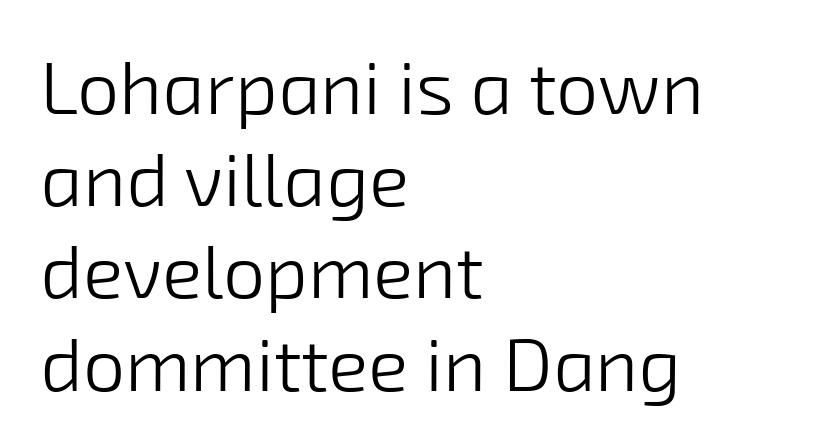
The image shows 75 px light sans-serif type; set left-aligned, line spacing 1.23x, normal letter spacing, not underlined; low stroke contrast and a medium x-height.
